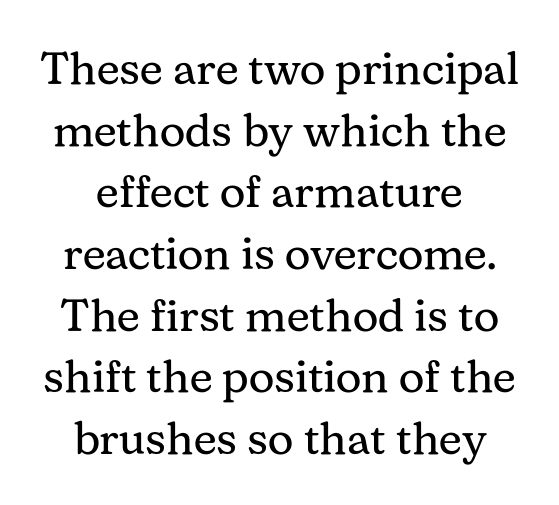
In terms of posture, this sample is upright. The strip under each line holds only bare page. Between one letter and the next there's only the usual sliver of space. Leading: standard. Character widths vary here, with narrow letters taking less room than wide ones.
